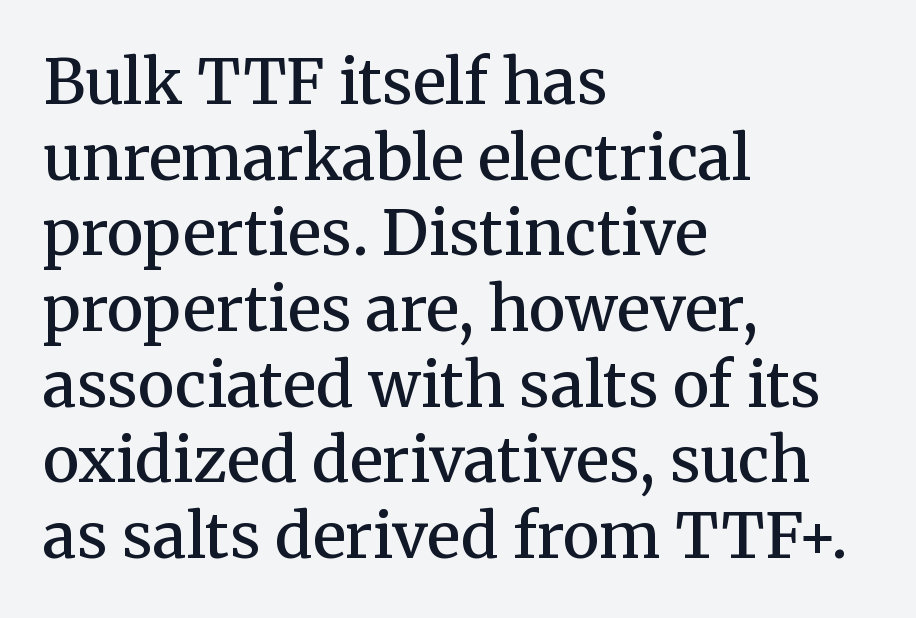
Q: Is the text bold? A: Semi-bold.
Q: Is the text italic (slanted)? A: No, it is upright.
Q: Is the typeface a serif or a sans-serif typeface? A: Serif.
Q: Is the text underlined? A: No.
Q: How is the paragraph aligned? A: Left-aligned.
Q: Is the spacing between letters normal or unusually wide? A: Normal.
Q: Width (condensed, normal, or wide)? A: Normal.
Q: Stroke contrast? A: Medium.
Q: x-height? A: Medium.
Q: Monospaced? A: No.
